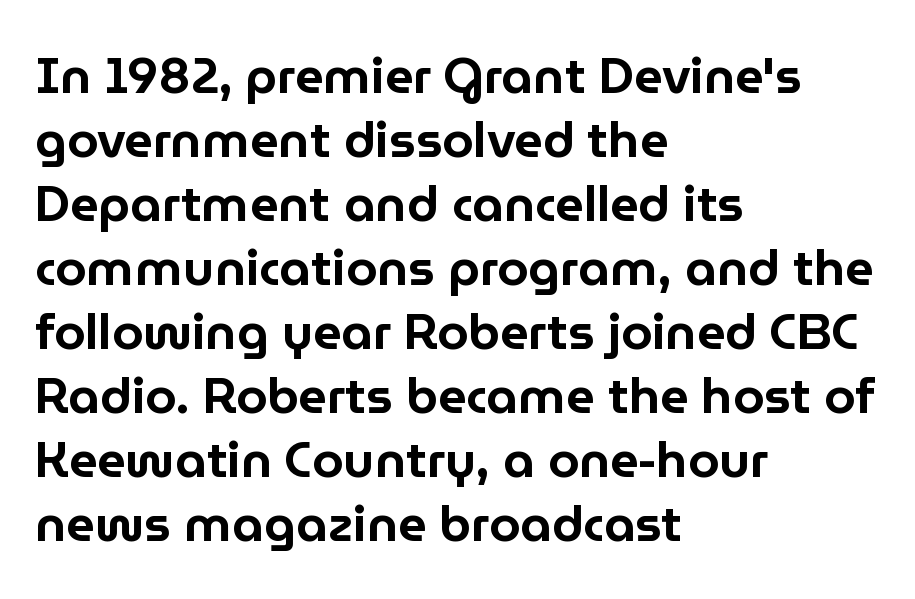
{"serif": "no", "italic": "no", "width": "normal", "stroke_contrast": "low", "x_height": "medium", "monospaced": "no", "underline": "no", "align": "left", "line_spacing": "normal", "line_spacing_ratio": 1.28, "letter_spacing": "normal", "letter_spacing_em": 0.0, "glyph_px": 50}
